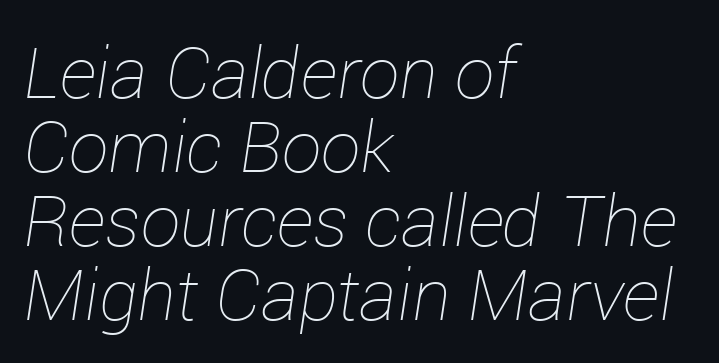
The face used here is proportionally spaced, like ordinary book or web type. The letters are slanted; this is an italic face. Line beginnings align vertically; line endings do not. Is the stroke heavy? The answer is a plain regular-or-lighter.
